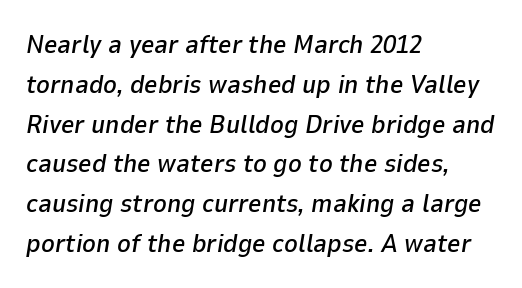
Q: Is the text italic (slanted)? A: Yes, it leans right by about 9 degrees.
Q: Is the text underlined? A: No.
Q: How is the paragraph aligned? A: Left-aligned.
Q: Is the spacing between letters normal or unusually wide? A: Normal.
Q: Is the spacing between lines tight, normal or loose? A: Normal.
